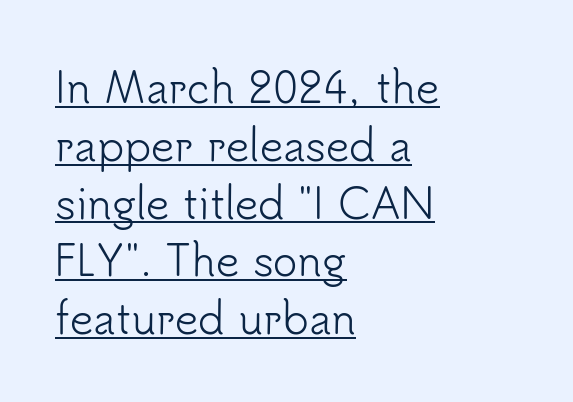
Note the varied advance widths — an 'i' is clearly narrower than an 'm'. The specimen includes a rule beneath the text block's lines. A typesetter would call this leading conventional body-copy spacing. The letters sit at their default tracking, neither squeezed nor spread. Caption: face not bold, strokes unweighted. The lettering stays uniformly vertical, giving the passage a roman look.
